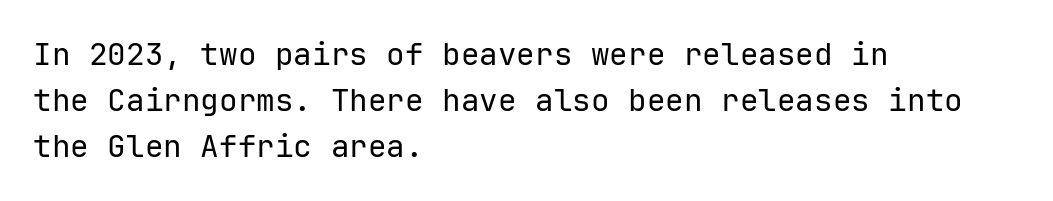
Q: Is the text bold? A: No.
Q: Is the text italic (slanted)? A: No, it is upright.
Q: Is the typeface a serif or a sans-serif typeface? A: Sans-serif.
Q: Is the text underlined? A: No.
Q: How is the paragraph aligned? A: Left-aligned.
Q: Is the spacing between letters normal or unusually wide? A: Normal.
Q: Is the spacing between lines tight, normal or loose? A: Normal.
Q: Width (condensed, normal, or wide)? A: Normal.
Q: Stroke contrast? A: Low.
Q: x-height? A: Medium.
